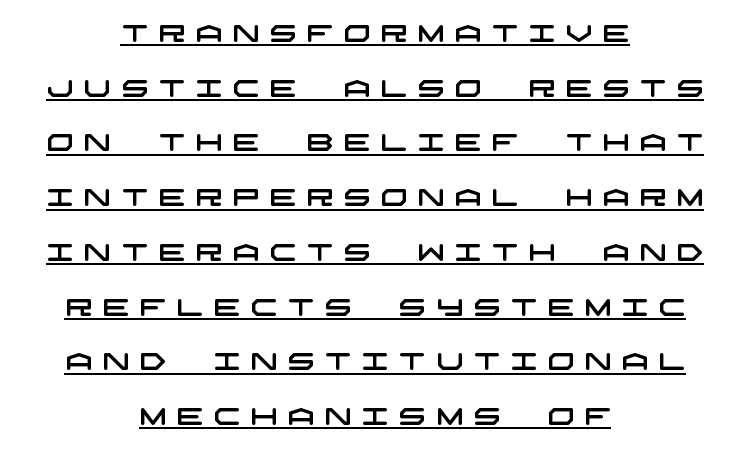
Every row of glyphs is offset so its center matches the block's center. This sample carries an underscore along the baseline area. The tracking jumps out immediately: characters are airy and widely separated. You could fit nearly another row in the gap between these rows.
